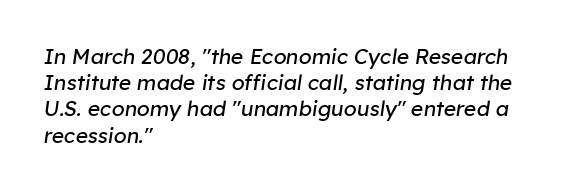
Q: Is the text bold? A: No.
Q: Is the text italic (slanted)? A: Yes, it leans right by about 8 degrees.
Q: Is the text underlined? A: No.
Q: How is the paragraph aligned? A: Left-aligned.
Q: Is the spacing between letters normal or unusually wide? A: Normal.
Q: Is the spacing between lines tight, normal or loose? A: Normal.
